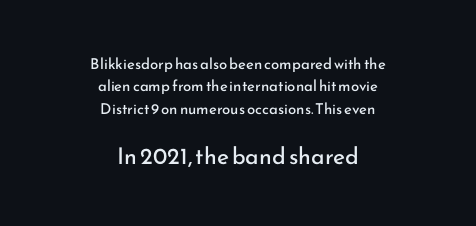
{"italic": "no", "bold": "no", "underline": "no", "align": "center", "line_spacing": "normal", "line_spacing_ratio": 1.5, "letter_spacing": "normal", "letter_spacing_em": 0.0, "larger_block": "second", "size_ratio": 1.53, "glyph_px": 23}
